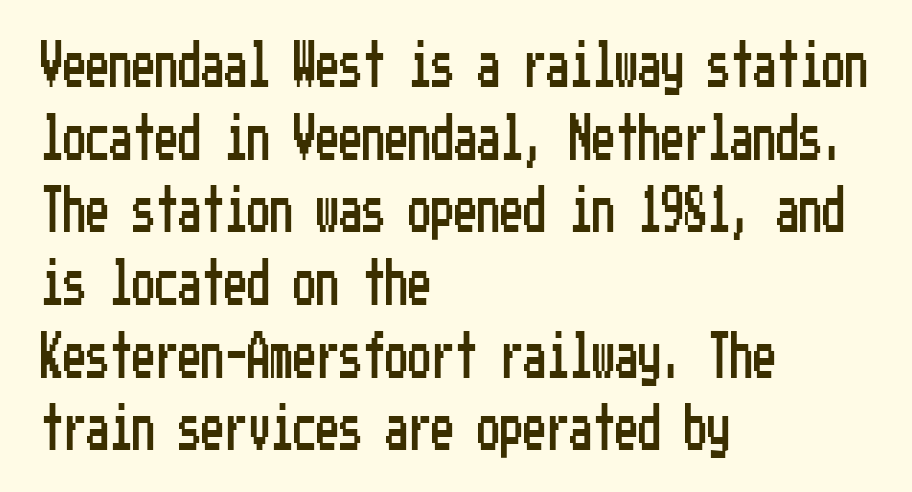
The text block is weighted toward the left margin, trailing off unevenly rightward. Clear beneath every line of the passage. Stroke terminals: plain, sans-serif. Is the letter spacing exaggerated? No — it looks like the ordinary default.
